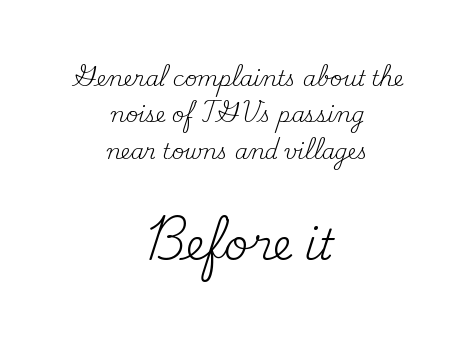
These lines are rendered in a variable-pitch font. Casual observation: everything's sitting right in the middle. The lower block of text is set noticeably larger than the block above it. The typeface chosen for these lines features serifs.
